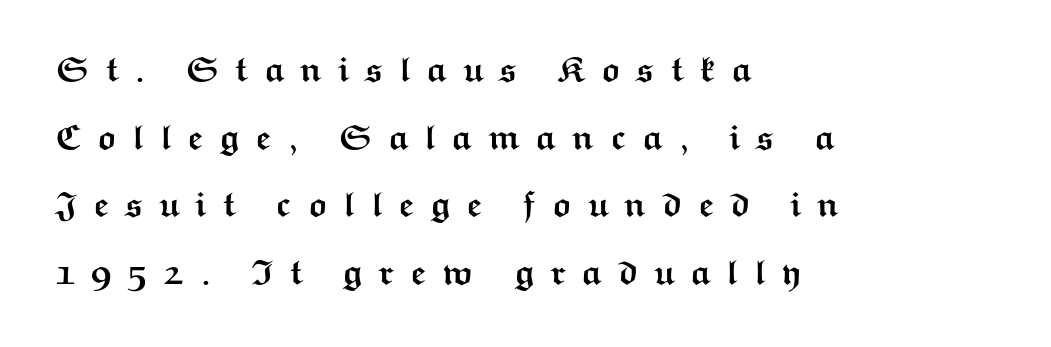
{"serif": "no", "italic": "no", "bold": "yes", "weight": "semibold", "width": "wide", "stroke_contrast": "medium", "x_height": "medium", "monospaced": "no", "underline": "no", "align": "left", "line_spacing": "loose", "line_spacing_ratio": 1.93, "letter_spacing": "wide", "letter_spacing_em": 0.44, "glyph_px": 35}
